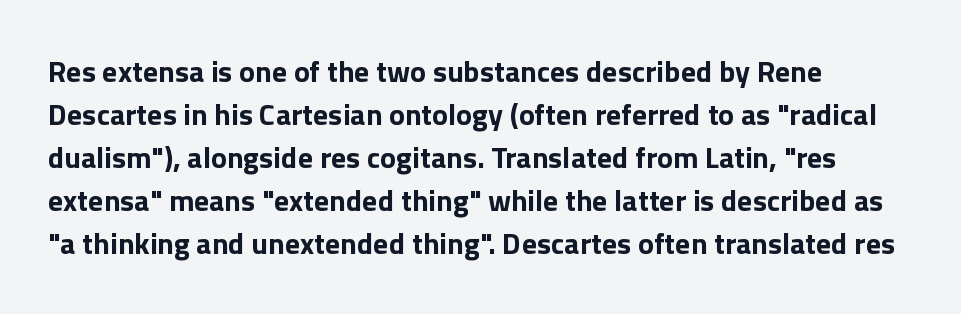
{"serif": "no", "italic": "no", "bold": "yes", "weight": "bold", "width": "normal", "stroke_contrast": "low", "x_height": "medium", "monospaced": "no", "underline": "no", "align": "left", "line_spacing": "normal", "line_spacing_ratio": 1.43, "letter_spacing": "normal", "letter_spacing_em": 0.0, "glyph_px": 30}
